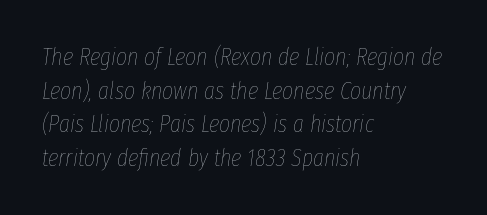
The image shows 24 px text type, italic (leaning right); set left-aligned, normal line spacing (1.4x), normal letter spacing, not underlined.
